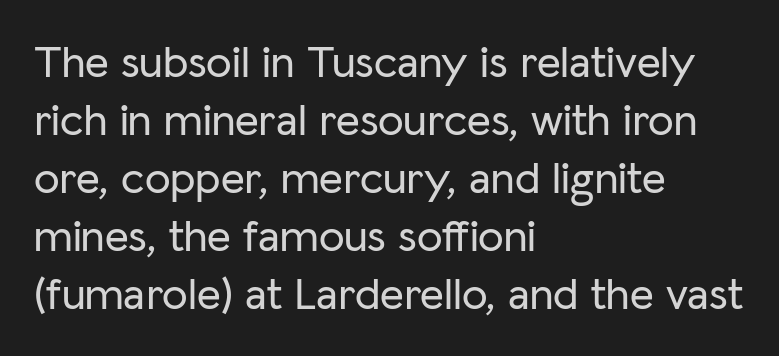
Each line starts at the same left margin while the right side varies. The type is set solid horizontally, with unmodified tracking. It's the straight-up-and-down kind of type. Each letter keeps its own natural width here, so spacing adapts to shape.
